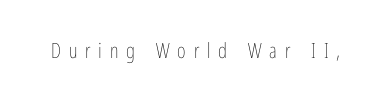
The image shows 21 px text type, upright; set unusually wide letter spacing (+0.37 em), not underlined.
